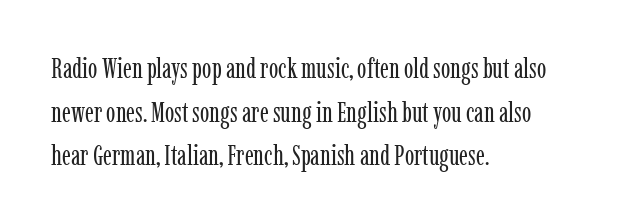
Q: Is the text bold? A: No.
Q: Is the text italic (slanted)? A: No, it is upright.
Q: Is the typeface a serif or a sans-serif typeface? A: Serif.
Q: Is the text underlined? A: No.
Q: How is the paragraph aligned? A: Left-aligned.
Q: Is the spacing between letters normal or unusually wide? A: Normal.
Q: Is the spacing between lines tight, normal or loose? A: Normal.
Q: Width (condensed, normal, or wide)? A: Condensed.
Q: Stroke contrast? A: Low.
Q: x-height? A: Medium.
Q: Monospaced? A: No.
